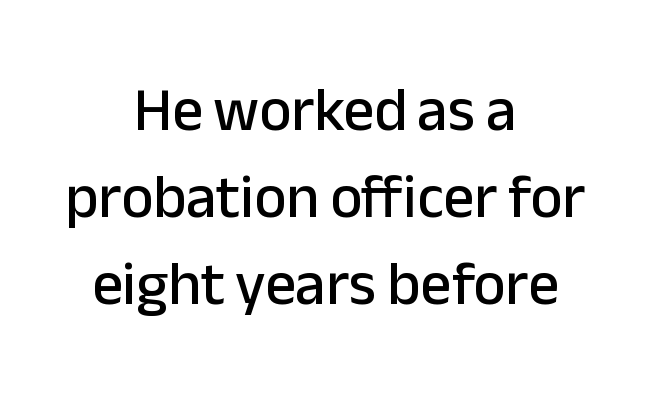
Q: Is the text italic (slanted)? A: No, it is upright.
Q: Is the typeface a serif or a sans-serif typeface? A: Sans-serif.
Q: Is the text underlined? A: No.
Q: How is the paragraph aligned? A: Centered.
Q: Is the spacing between letters normal or unusually wide? A: Normal.
Q: Is the spacing between lines tight, normal or loose? A: Normal.
Q: Width (condensed, normal, or wide)? A: Normal.
Q: Stroke contrast? A: Low.
Q: x-height? A: Medium.
Q: Monospaced? A: No.
